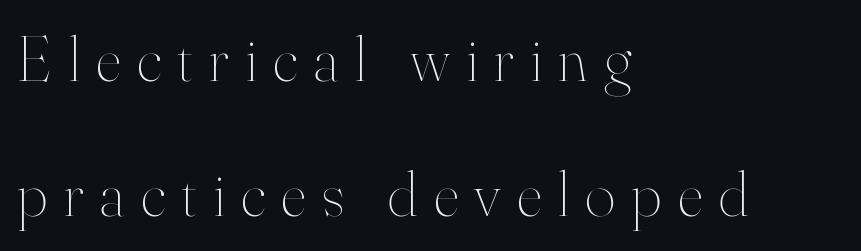
{"italic": "no", "bold": "no", "weight": "thin", "width": "normal", "stroke_contrast": "high", "x_height": "small", "monospaced": "no", "underline": "no", "align": "left", "line_spacing": "loose", "line_spacing_ratio": 2.08, "letter_spacing": "wide", "letter_spacing_em": 0.25, "glyph_px": 65}
